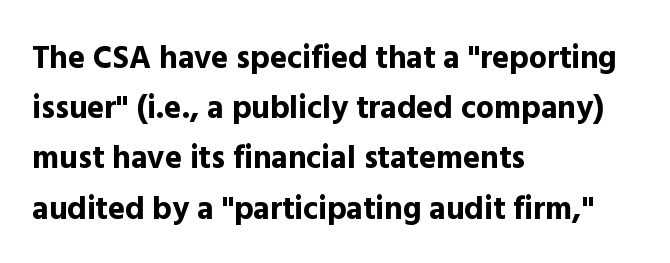
Q: Is the text bold? A: Yes.
Q: Is the text italic (slanted)? A: No, it is upright.
Q: Is the typeface a serif or a sans-serif typeface? A: Sans-serif.
Q: Is the text underlined? A: No.
Q: How is the paragraph aligned? A: Left-aligned.
Q: Is the spacing between letters normal or unusually wide? A: Normal.
Q: Is the spacing between lines tight, normal or loose? A: Normal.
Q: Width (condensed, normal, or wide)? A: Normal.
Q: x-height? A: Medium.
Q: Monospaced? A: No.
